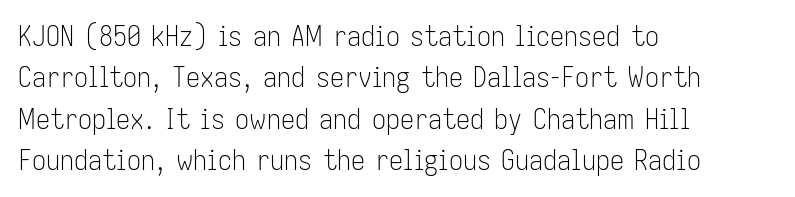
Q: Is the text bold? A: No.
Q: Is the text italic (slanted)? A: No, it is upright.
Q: Is the typeface a serif or a sans-serif typeface? A: Sans-serif.
Q: Is the text underlined? A: No.
Q: How is the paragraph aligned? A: Left-aligned.
Q: Is the spacing between letters normal or unusually wide? A: Normal.
Q: Is the spacing between lines tight, normal or loose? A: Normal.
Q: Width (condensed, normal, or wide)? A: Condensed.
Q: Stroke contrast? A: Low.
Q: x-height? A: Medium.
Q: Monospaced? A: No.
